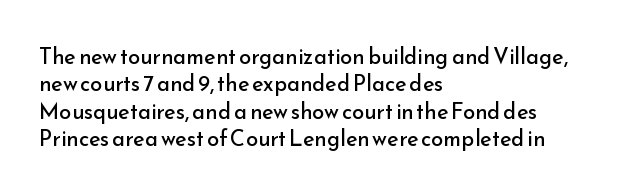
{"italic": "no", "bold": "no", "underline": "no", "align": "left", "line_spacing_ratio": 1.24, "letter_spacing": "normal", "letter_spacing_em": 0.0, "glyph_px": 22}
